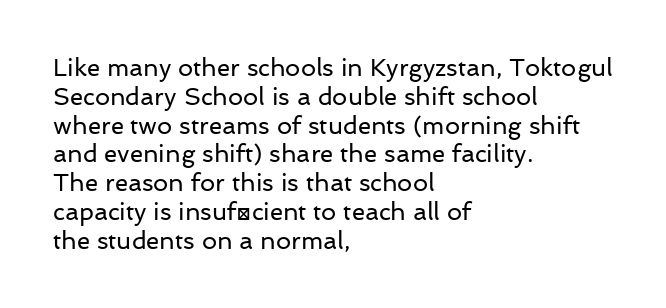
Q: Is the text bold? A: No.
Q: Is the text italic (slanted)? A: No, it is upright.
Q: Is the text underlined? A: No.
Q: How is the paragraph aligned? A: Left-aligned.
Q: Is the spacing between letters normal or unusually wide? A: Normal.
